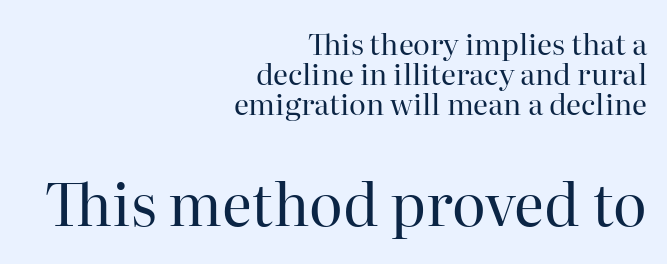
You can tell from the footed stems that serif type was used. On a weight scale, this lands at 450 or below. Caption: standard tracking, unaltered. Regarding leading, the lines here are crowded together. Quick note: underline off. This sample has the flowing, uneven cadence of proportional lettering.
